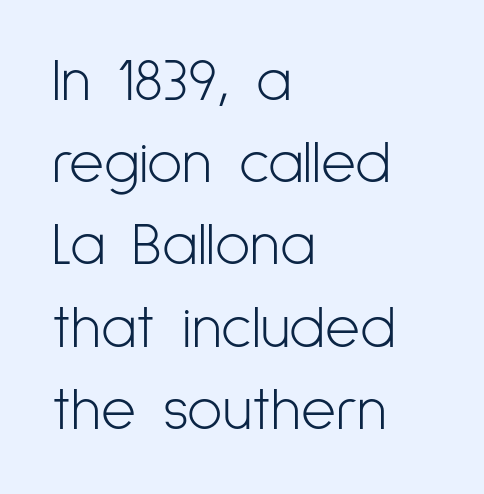
The image shows 60 px light, condensed sans-serif type, upright; set left-aligned, normal line spacing (1.37x), normal letter spacing, not underlined; low stroke contrast and a medium x-height.
